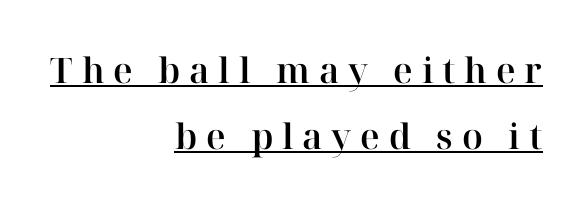
The image shows 35 px serif type, upright; set right-aligned, line spacing 1.89x, unusually wide letter spacing (+0.25 em), underlined; high stroke contrast and a medium x-height.
